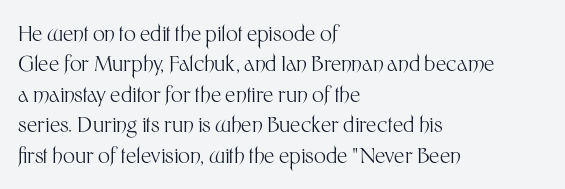
The image shows 21 px text type, upright; set left-aligned, normal line spacing (1.45x), normal letter spacing, not underlined.
